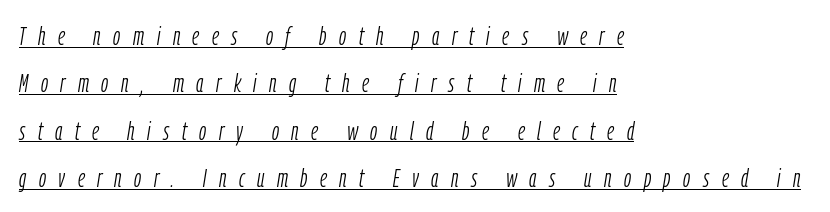
Display-style spreading of the glyphs; the letterfit is very open. Does a line run under the words? Yes, clearly. No letter is thick-stroked: the sample isn't bold. This is oblique type, the kind used for emphasis or titles. Reading down the block, your eye returns to a fixed left position each line.
